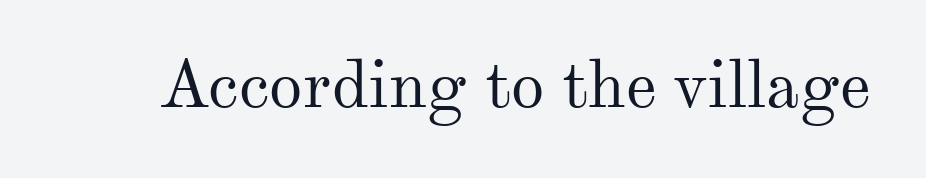
{"serif": "yes", "italic": "no", "bold": "no", "weight": "regular", "width": "normal", "stroke_contrast": "medium", "x_height": "small", "monospaced": "no", "underline": "no", "letter_spacing": "normal", "letter_spacing_em": 0.0, "glyph_px": 67}
